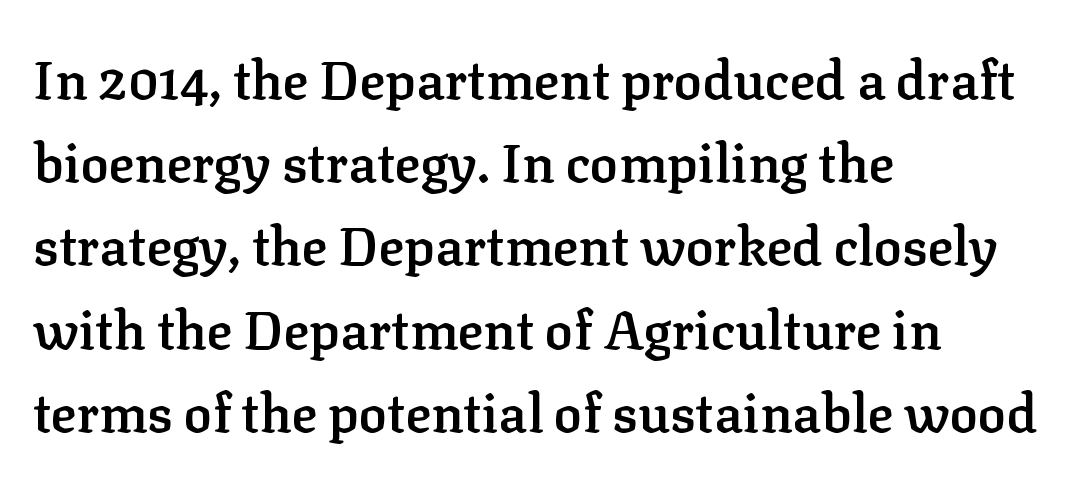
{"serif": "yes", "italic": "no", "bold": "semi", "weight": "semibold", "width": "normal", "stroke_contrast": "low", "x_height": "medium", "monospaced": "no", "underline": "no", "align": "left", "line_spacing": "normal", "line_spacing_ratio": 1.57, "letter_spacing": "normal", "letter_spacing_em": 0.0, "glyph_px": 53}
